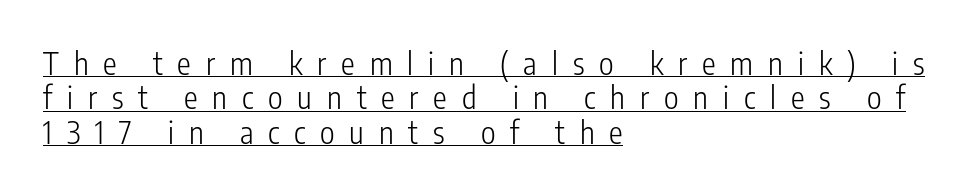
The strokes are not fattened; the text isn't bold. Are there feet on the stems? There aren't — it's a sans. Every row of glyphs begins at an identical x-position on the left. The vertical gap from one line to the next is small. The rendering uses natural spacing where letterforms have individual widths. Posture: vertical.
